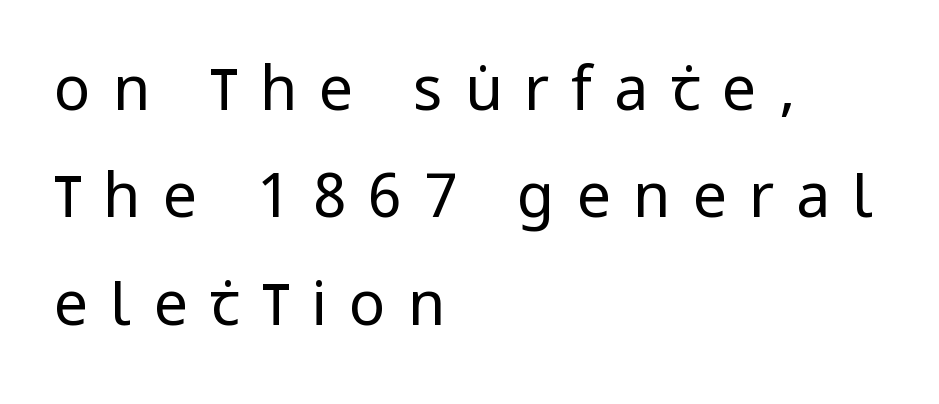
The image shows 61 px regular-weight, condensed sans-serif type, upright; set left-aligned, line spacing 1.76x, unusually wide letter spacing (+0.36 em), not underlined; low stroke contrast and a large x-height.
